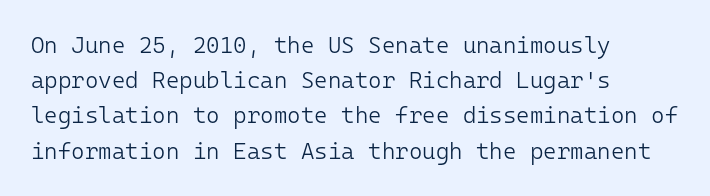
Q: Is the text bold? A: No.
Q: Is the text italic (slanted)? A: No, it is upright.
Q: Is the text underlined? A: No.
Q: How is the paragraph aligned? A: Left-aligned.
Q: Is the spacing between letters normal or unusually wide? A: Normal.
Q: Is the spacing between lines tight, normal or loose? A: Normal.
